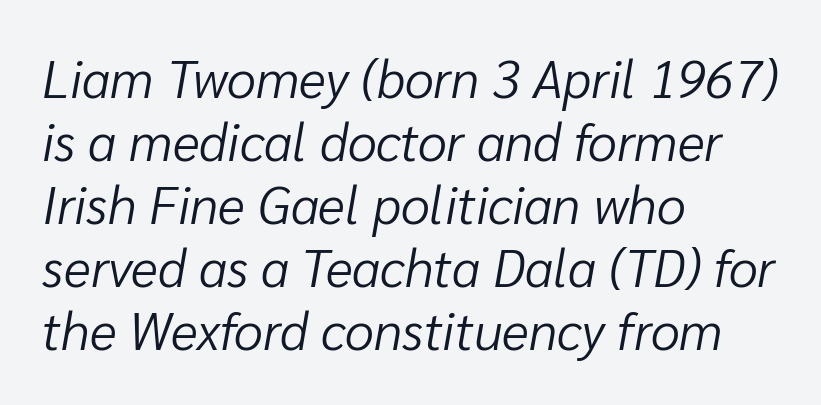
{"italic": "yes", "lean": "right", "slant_degrees": 10, "bold": "no", "weight": "light", "width": "normal", "stroke_contrast": "low", "x_height": "medium", "monospaced": "no", "underline": "no", "align": "left", "line_spacing_ratio": 1.21, "letter_spacing": "normal", "letter_spacing_em": 0.0, "glyph_px": 52}
